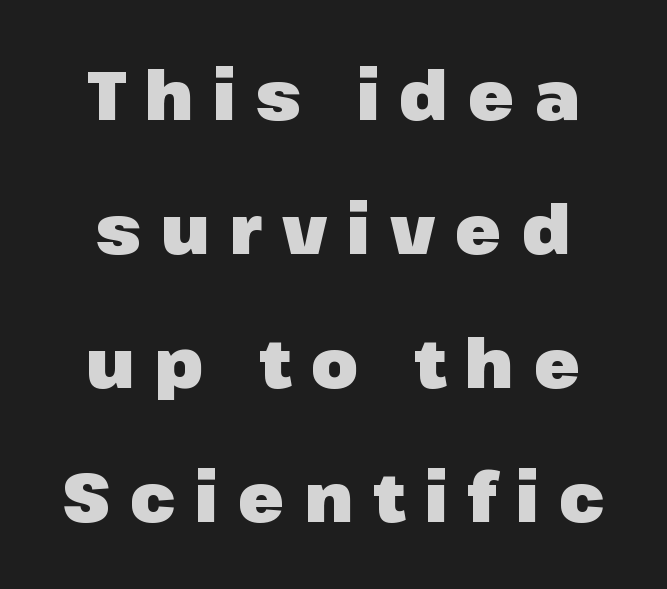
The zone under the glyphs is completely vacant. Spacing verdict: proportional, widths tailored to each character. The vertical gap from one line to the next is large. Nope, not italic — everything's standing straight.
